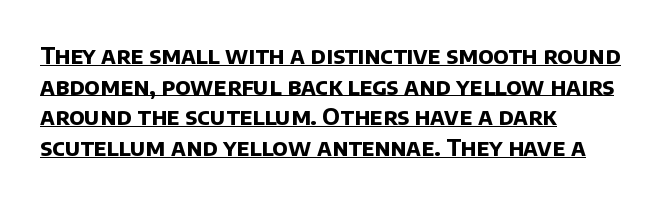
The image shows 23 px bold type; set left-aligned, normal line spacing (1.33x), normal letter spacing, underlined.
